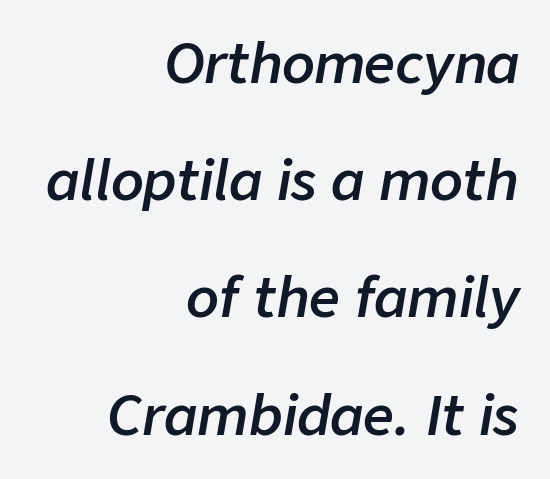
The rendering uses a large line-height, opening up the rows. Quick note: underline off. There is no visible air inserted between adjacent glyphs. The typesetting leans somewhat heavy: a semibold.
